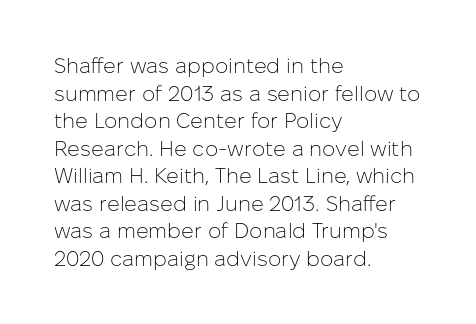
{"italic": "no", "bold": "no", "underline": "no", "align": "left", "line_spacing": "normal", "line_spacing_ratio": 1.31, "letter_spacing": "normal", "letter_spacing_em": 0.0, "glyph_px": 21}
